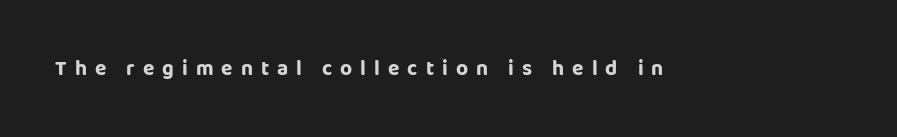
Q: Is the text italic (slanted)? A: No, it is upright.
Q: Is the text underlined? A: No.
Q: Is the spacing between letters normal or unusually wide? A: Unusually wide.
